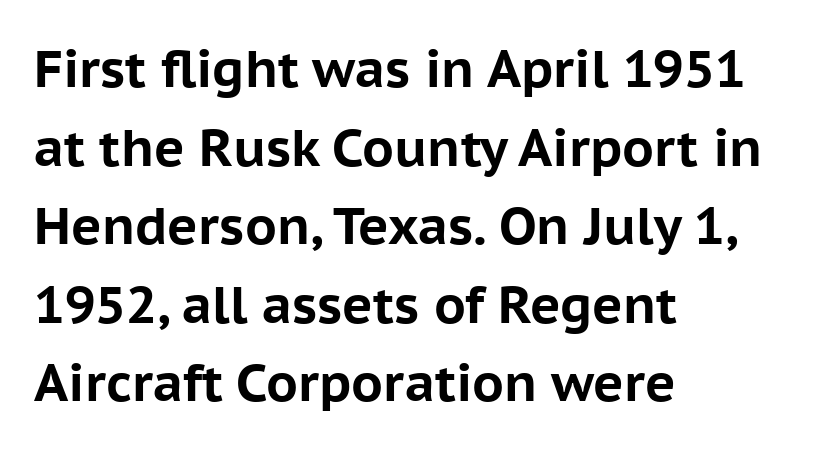
The image shows 52 px bold sans-serif type, upright; set left-aligned, normal line spacing (1.51x), normal letter spacing, not underlined; low stroke contrast and a medium x-height.
